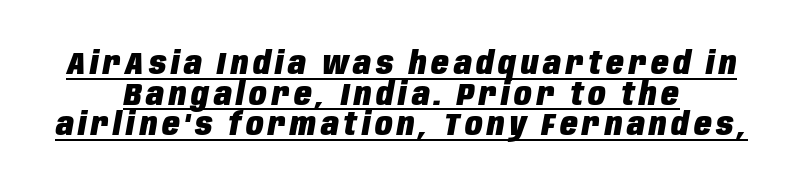
The image shows 32 px heavy, condensed type, italic (leaning right); set centered, tight line spacing (0.96x), underlined; low stroke contrast and a large x-height.
